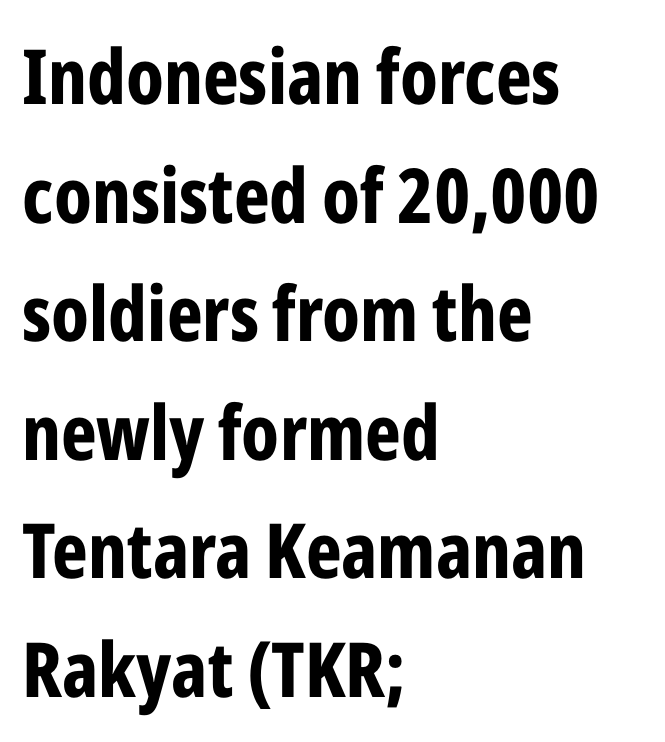
{"serif": "no", "italic": "no", "bold": "yes", "weight": "bold", "width": "condensed", "stroke_contrast": "low", "x_height": "medium", "monospaced": "no", "underline": "no", "align": "left", "line_spacing": "normal", "line_spacing_ratio": 1.56, "letter_spacing": "normal", "letter_spacing_em": 0.0, "glyph_px": 76}
